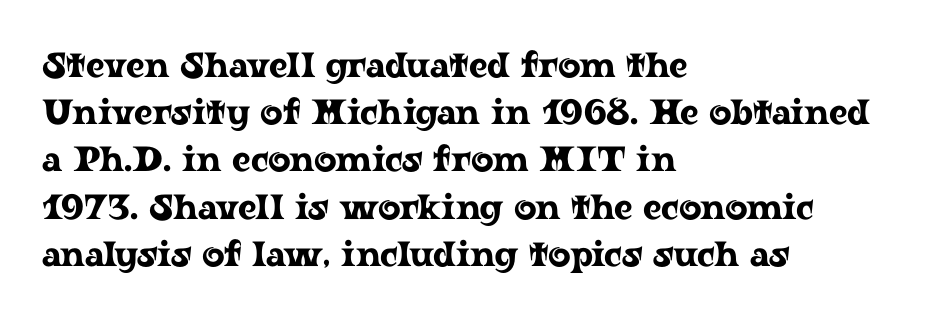
The image shows 35 px wide serif type, upright; set left-aligned, normal line spacing (1.35x), normal letter spacing, not underlined; low stroke contrast and a medium x-height.
